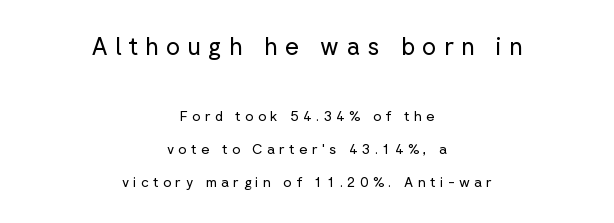
{"italic": "no", "bold": "no", "underline": "no", "align": "center", "line_spacing": "loose", "line_spacing_ratio": 2.37, "letter_spacing": "wide", "letter_spacing_em": 0.31, "larger_block": "first", "size_ratio": 1.71, "glyph_px": 24}
